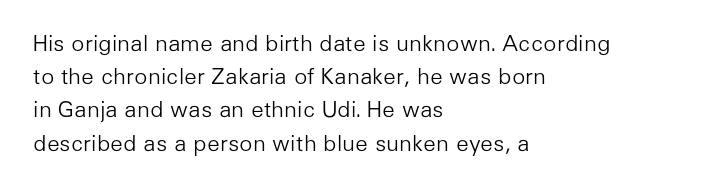
{"italic": "no", "bold": "no", "underline": "no", "align": "left", "line_spacing": "normal", "line_spacing_ratio": 1.51, "letter_spacing": "normal", "letter_spacing_em": 0.0, "glyph_px": 22}
